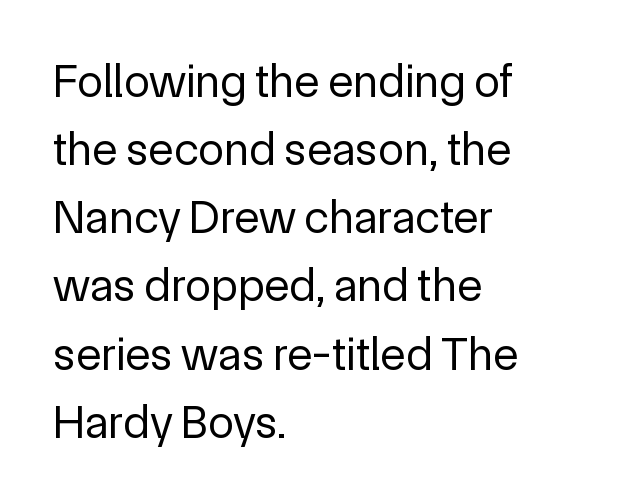
The image shows 47 px regular-weight sans-serif type, upright; set left-aligned, normal line spacing (1.45x), normal letter spacing, not underlined; a medium x-height.
